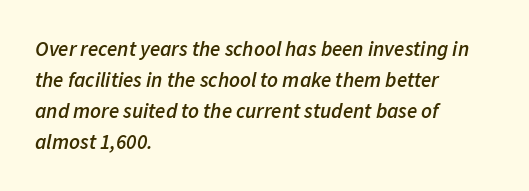
Q: Is the text bold? A: Semi-bold.
Q: Is the text italic (slanted)? A: Yes, it leans right by about 11 degrees.
Q: Is the text underlined? A: No.
Q: How is the paragraph aligned? A: Left-aligned.
Q: Is the spacing between letters normal or unusually wide? A: Normal.
Q: Is the spacing between lines tight, normal or loose? A: Normal.
